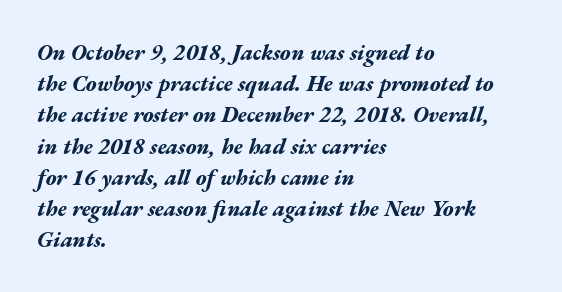
Clear beneath every line of the passage. Which margin do the lines hug? The left one — the right edge is uneven. The rendering keeps characters at their native spacing. Heft: maximum for text — a bold.
